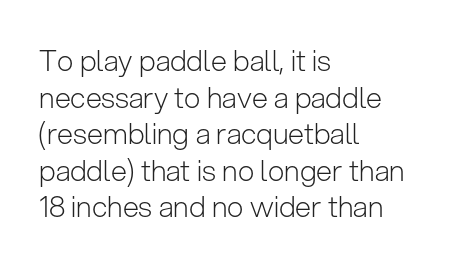
Q: Is the text bold? A: No.
Q: Is the text italic (slanted)? A: No, it is upright.
Q: Is the typeface a serif or a sans-serif typeface? A: Sans-serif.
Q: Is the text underlined? A: No.
Q: How is the paragraph aligned? A: Left-aligned.
Q: Is the spacing between letters normal or unusually wide? A: Normal.
Q: Is the spacing between lines tight, normal or loose? A: Normal.
Q: Width (condensed, normal, or wide)? A: Normal.
Q: Stroke contrast? A: Low.
Q: x-height? A: Medium.
Q: Monospaced? A: No.
